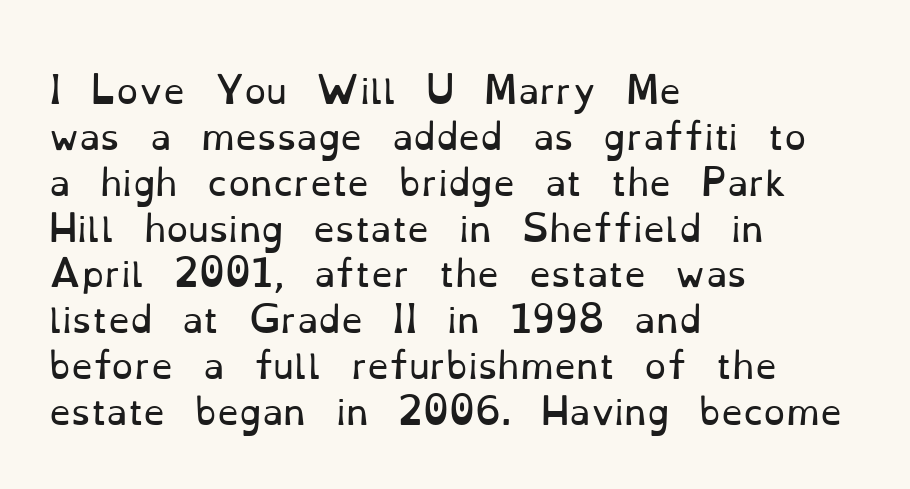
The image shows 35 px regular-weight serif type, upright; set left-aligned, normal line spacing (1.31x), normal letter spacing, not underlined; low stroke contrast and a small x-height.
